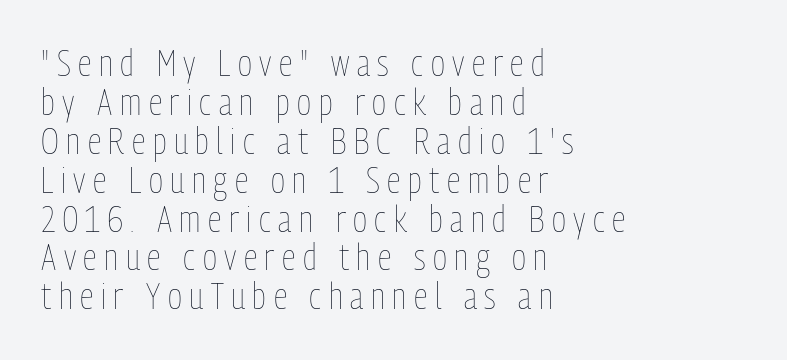
The image shows 36 px thin, condensed type, upright; set left-aligned, tight line spacing (1.08x), unusually wide letter spacing (+0.21 em), not underlined; low stroke contrast and a medium x-height.
